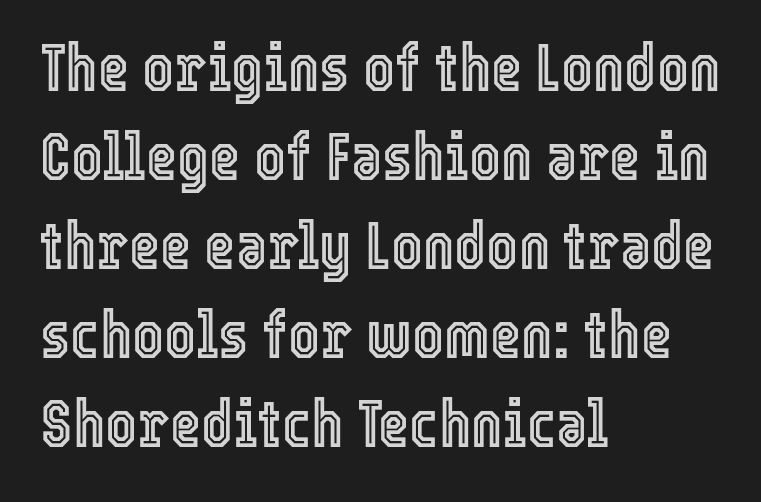
The image shows 67 px condensed type, upright; set left-aligned, normal line spacing (1.33x), normal letter spacing, not underlined; a medium x-height.
